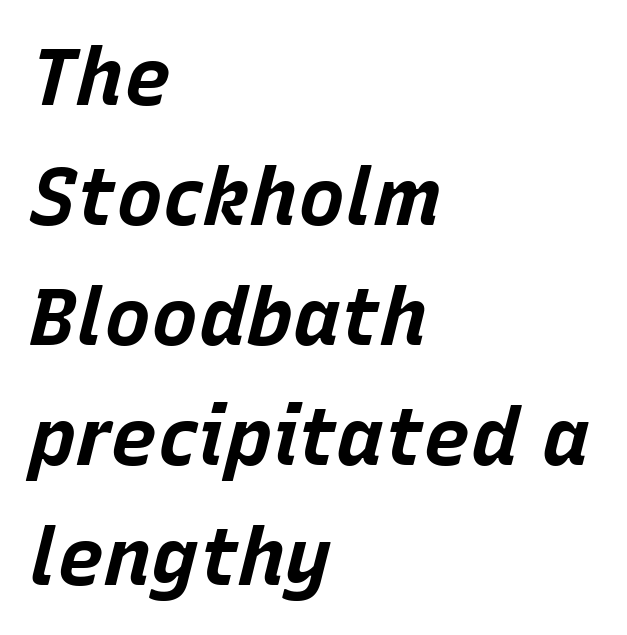
Visually the block forms a straight wall on the left and a jagged coastline on the right. Beneath every word, the page is bare. In terms of letterspacing, this is plain default setting. Style check: oblique. Compared with typical paragraphs, the rows here are spaced about the same.
